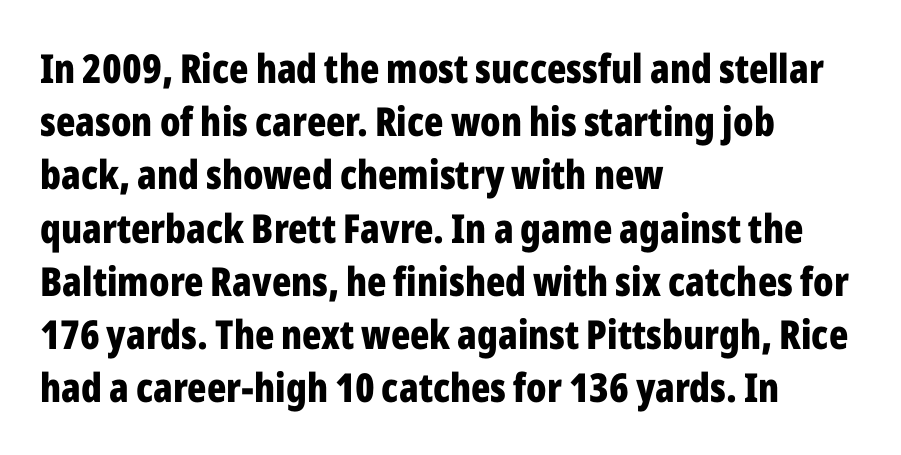
The image shows 40 px bold, condensed sans-serif type, upright; set left-aligned, normal line spacing (1.33x), normal letter spacing, not underlined; low stroke contrast and a medium x-height.
